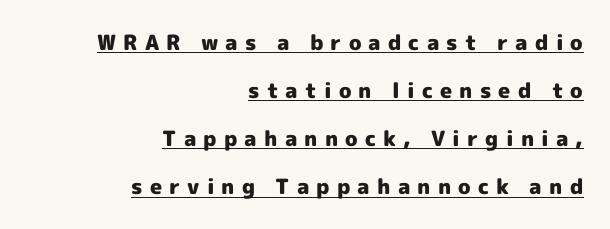
{"italic": "no", "bold": "yes", "underline": "yes", "align": "right", "line_spacing": "loose", "line_spacing_ratio": 2.29, "letter_spacing": "wide", "letter_spacing_em": 0.34, "glyph_px": 21}
